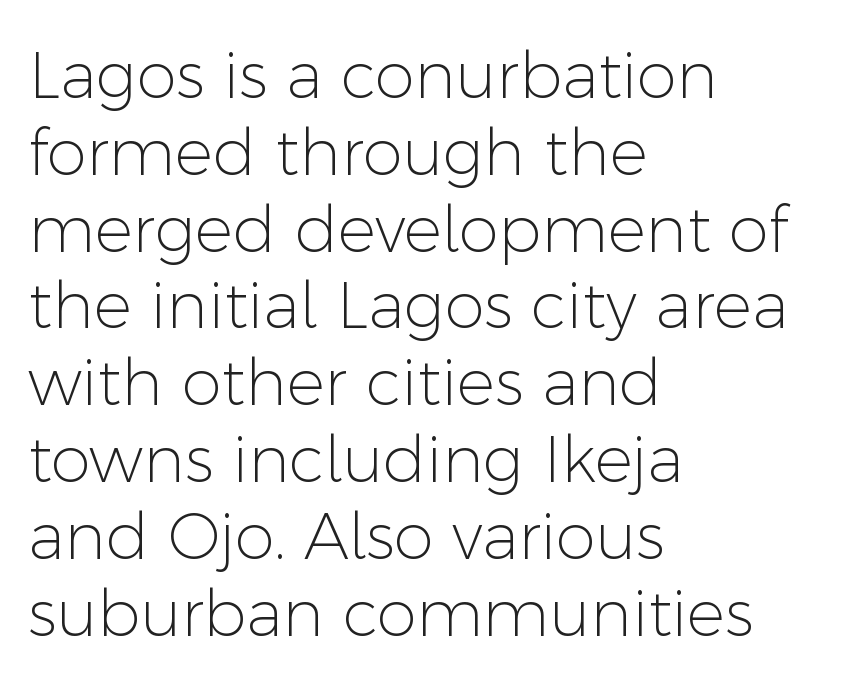
The image shows 64 px light sans-serif type, upright; set left-aligned, line spacing 1.2x, normal letter spacing, not underlined; low stroke contrast and a medium x-height.
